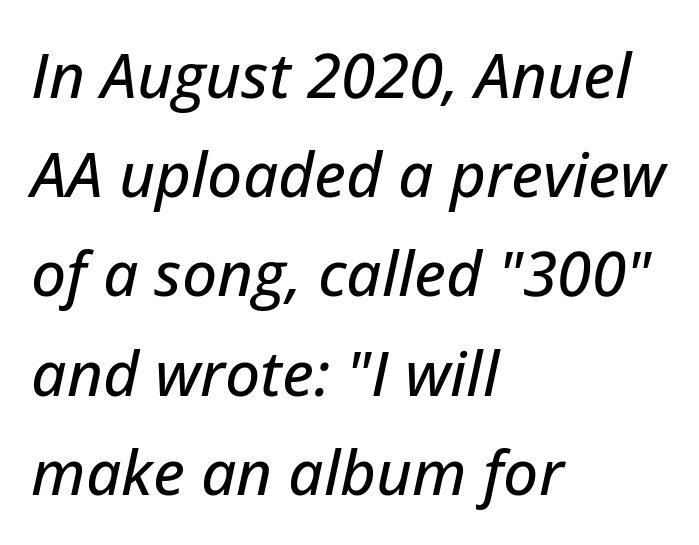
{"italic": "yes", "lean": "right", "slant_degrees": 12, "width": "normal", "stroke_contrast": "low", "x_height": "medium", "monospaced": "no", "underline": "no", "align": "left", "line_spacing": "normal", "line_spacing_ratio": 1.6, "letter_spacing": "normal", "letter_spacing_em": 0.0, "glyph_px": 62}
